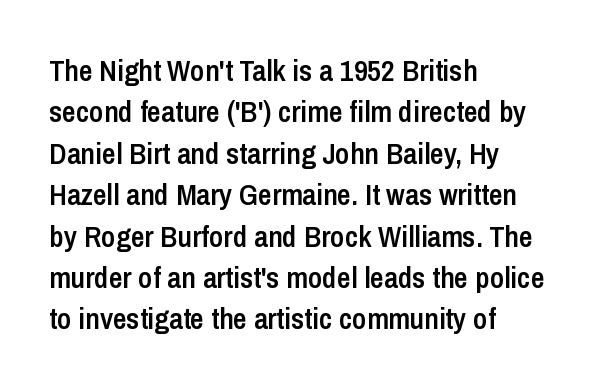
Q: Is the text bold? A: Semi-bold.
Q: Is the text italic (slanted)? A: No, it is upright.
Q: Is the typeface a serif or a sans-serif typeface? A: Sans-serif.
Q: Is the text underlined? A: No.
Q: How is the paragraph aligned? A: Left-aligned.
Q: Is the spacing between letters normal or unusually wide? A: Normal.
Q: Is the spacing between lines tight, normal or loose? A: Normal.
Q: Width (condensed, normal, or wide)? A: Condensed.
Q: Stroke contrast? A: Low.
Q: x-height? A: Medium.
Q: Monospaced? A: No.
